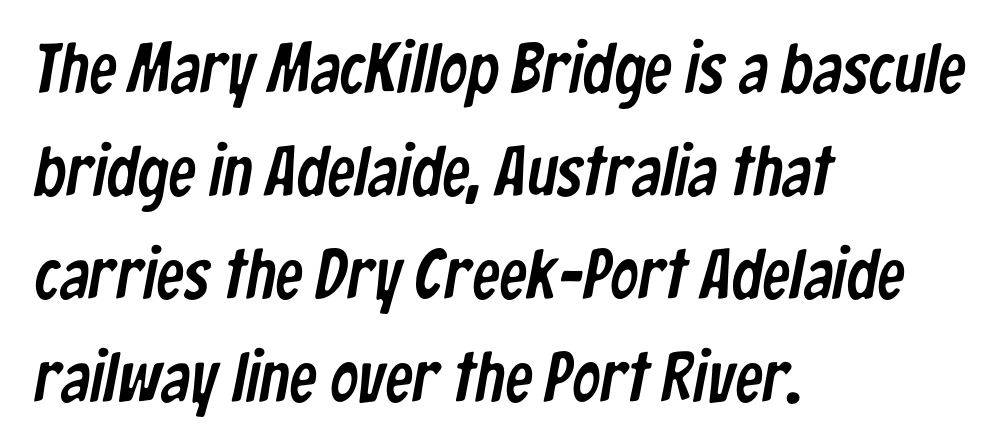
The image shows 70 px condensed sans-serif type; set left-aligned, normal line spacing (1.47x), normal letter spacing, not underlined; low stroke contrast and a medium x-height.
